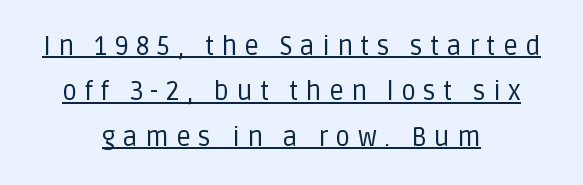
{"italic": "no", "bold": "no", "underline": "yes", "align": "center", "line_spacing_ratio": 1.75, "letter_spacing": "wide", "letter_spacing_em": 0.28, "glyph_px": 26}
